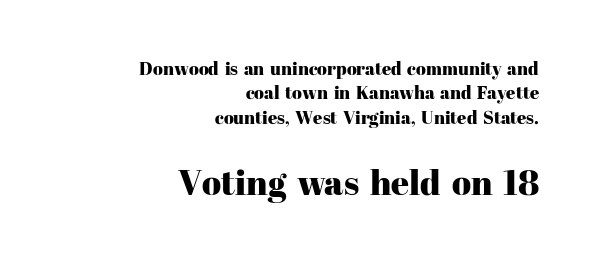
The image shows 35 px serif type, upright; set right-aligned, normal line spacing (1.35x), normal letter spacing, not underlined; the second (bottom) block is 1.94x larger; high stroke contrast and a medium x-height.
